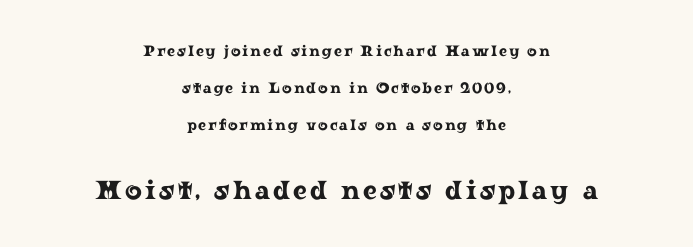
The image shows 26 px text type, upright; set centered, loose line spacing (2.48x), not underlined; the second (bottom) block is 1.73x larger.
